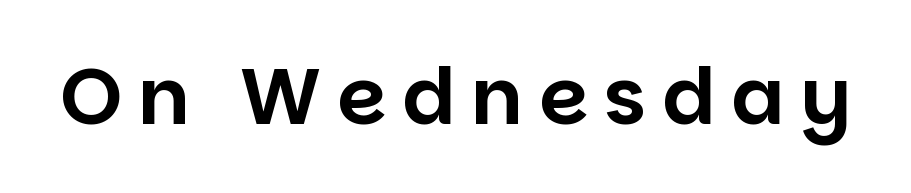
{"serif": "no", "italic": "no", "width": "normal", "stroke_contrast": "low", "x_height": "large", "monospaced": "no", "underline": "no", "letter_spacing": "wide", "letter_spacing_em": 0.2, "glyph_px": 79}
